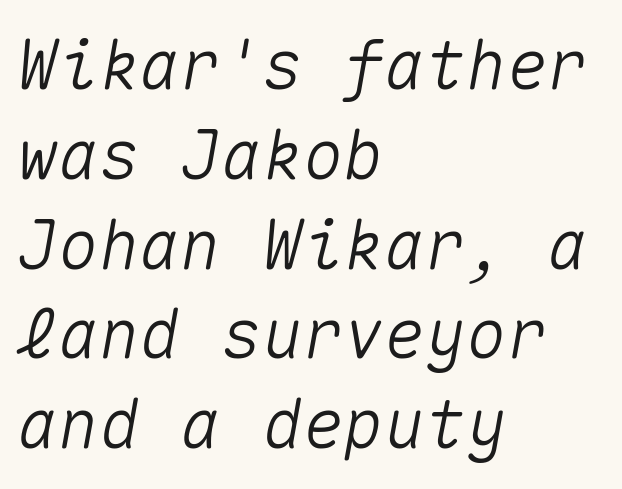
Q: Is the text italic (slanted)? A: Yes, it leans right by about 10 degrees.
Q: Is the text underlined? A: No.
Q: How is the paragraph aligned? A: Left-aligned.
Q: Is the spacing between letters normal or unusually wide? A: Normal.
Q: Is the spacing between lines tight, normal or loose? A: Normal.
Q: Width (condensed, normal, or wide)? A: Normal.
Q: Stroke contrast? A: Medium.
Q: x-height? A: Medium.
Q: Monospaced? A: Yes.
